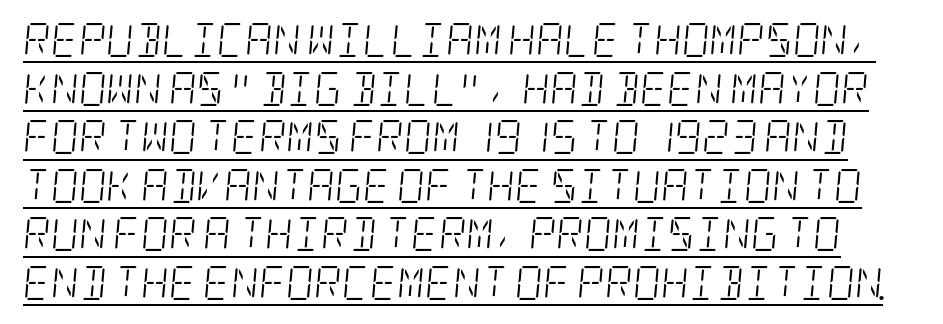
{"serif": "yes", "italic": "yes", "lean": "right", "slant_degrees": 5, "bold": "no", "weight": "light", "width": "condensed", "stroke_contrast": "low", "x_height": "large", "underline": "yes", "line_spacing": "normal", "line_spacing_ratio": 1.43, "letter_spacing": "normal", "letter_spacing_em": 0.0, "glyph_px": 34}
